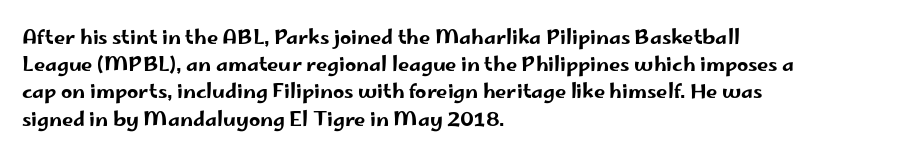
The image shows 20 px text type, upright; set left-aligned, normal line spacing (1.36x), normal letter spacing, not underlined.
